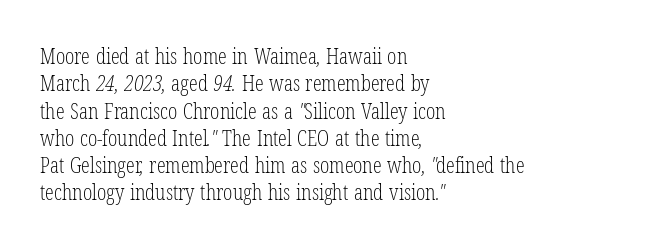
The image shows 22 px text type; set left-aligned, line spacing 1.24x, normal letter spacing, not underlined.
